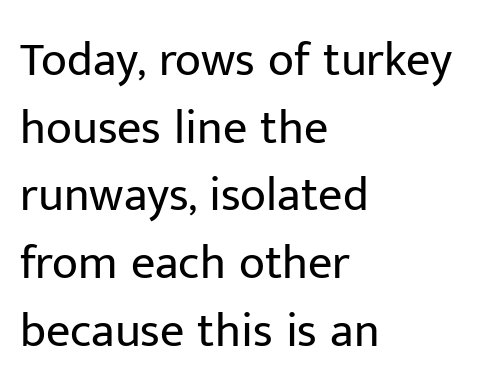
Where is the straight margin? On the left. Students, observe: this is what conventionally led text looks like. Unlike italic type, these characters show no tilt at all. Stroke mass is kept to a normal reading level or below.
